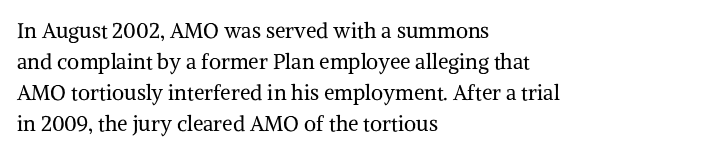
No chunkiness to these letters — they're not bold. The area under the type is left untouched. This rendering uses left alignment, leaving the right contour irregular. The font's upright variant was chosen for this text. Compared with typical body copy, the letter spacing here is the same.
